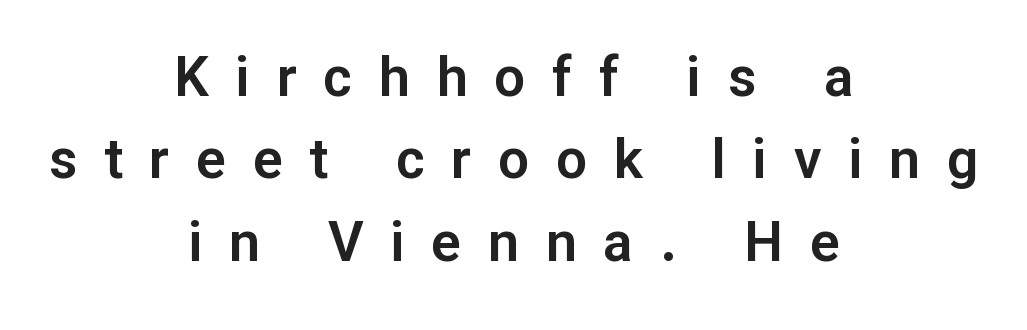
{"serif": "no", "italic": "no", "width": "normal", "stroke_contrast": "low", "x_height": "medium", "monospaced": "no", "underline": "no", "align": "center", "line_spacing": "normal", "line_spacing_ratio": 1.5, "letter_spacing": "wide", "letter_spacing_em": 0.49, "glyph_px": 55}
